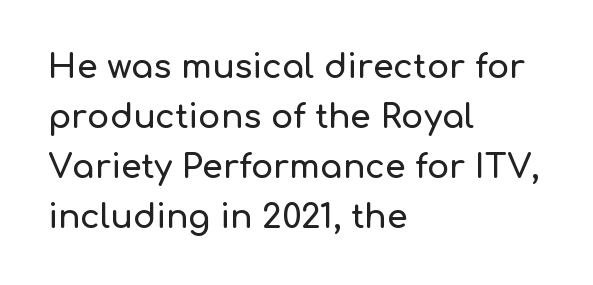
No word sits above an underline. Tall strokes in this sample are plumb rather than angled. Do the characters align in a grid? No, the font is proportional. Serifs: no, the terminals of the letterforms are clean.
